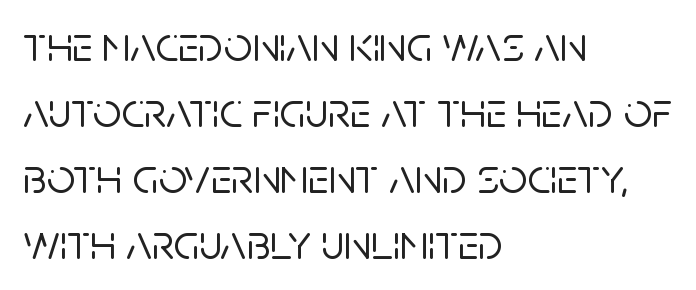
The image shows 50 px sans-serif type, upright; set left-aligned, normal line spacing (1.32x), normal letter spacing, not underlined; low stroke contrast and a large x-height.
